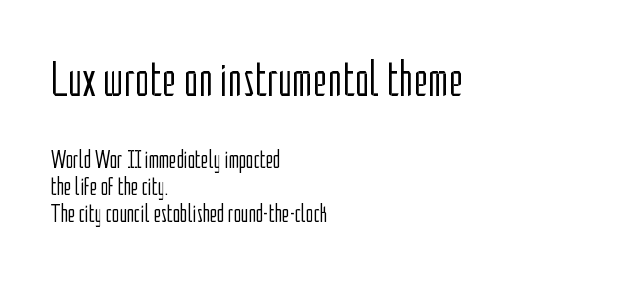
The image shows 50 px light, condensed sans-serif type, upright; set left-aligned, tight line spacing (1.08x), normal letter spacing, not underlined; the first (top) block is 2.0x larger; low stroke contrast and a medium x-height.
